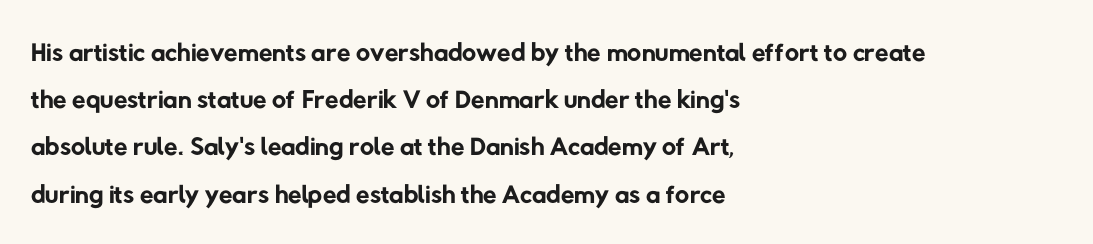
The image shows 39 px regular-weight sans-serif type; set left-aligned, line spacing 1.21x, normal letter spacing, not underlined; low stroke contrast and a medium x-height.
